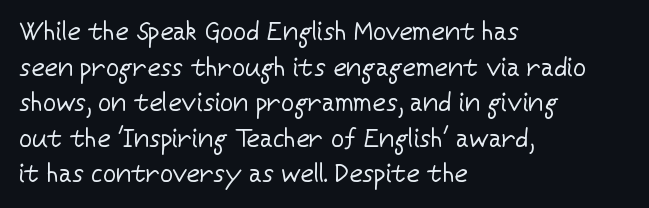
The image shows 26 px text type, upright; set left-aligned, normal line spacing (1.37x), normal letter spacing, not underlined.
